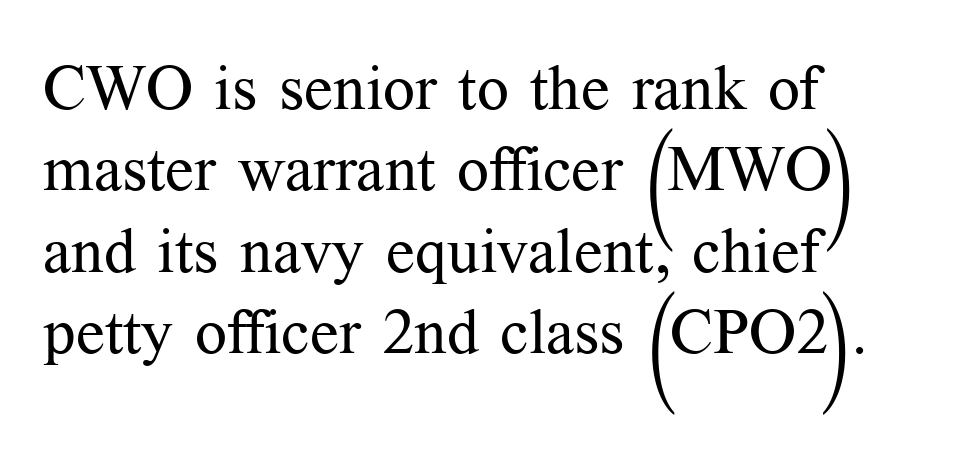
The image shows 63 px regular-weight serif type, upright; set left-aligned, normal line spacing (1.29x), normal letter spacing, not underlined; medium stroke contrast and a medium x-height.
